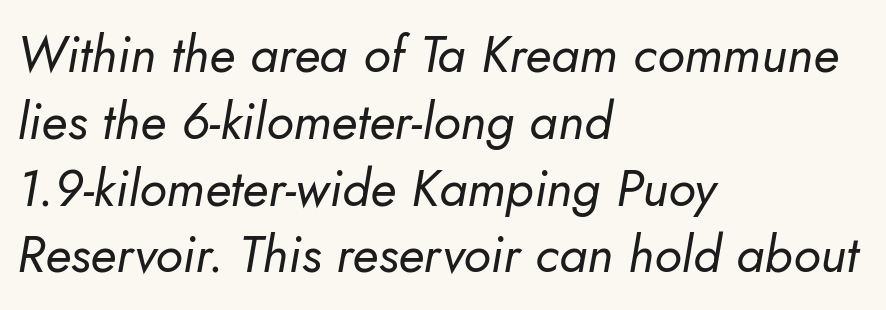
{"italic": "yes", "lean": "right", "slant_degrees": 5, "bold": "no", "weight": "regular", "width": "normal", "stroke_contrast": "low", "x_height": "small", "monospaced": "no", "underline": "no", "align": "left", "line_spacing": "normal", "line_spacing_ratio": 1.31, "letter_spacing": "normal", "letter_spacing_em": 0.0, "glyph_px": 51}
